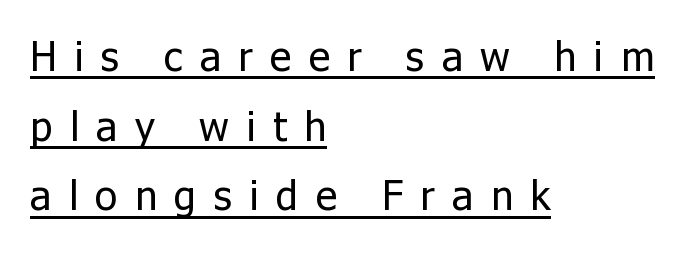
The letterforms stand isolated, each surrounded by extra space. The words here are underlined. Italic? Not at all — the glyphs are vertical. Each letter keeps its own natural width here, so spacing adapts to shape. Classification — sans serif.
